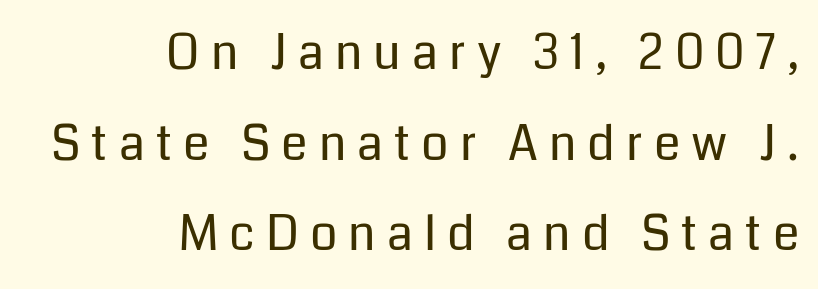
Q: Is the text bold? A: No.
Q: Is the text italic (slanted)? A: No, it is upright.
Q: Is the typeface a serif or a sans-serif typeface? A: Sans-serif.
Q: Is the text underlined? A: No.
Q: How is the paragraph aligned? A: Right-aligned.
Q: Is the spacing between letters normal or unusually wide? A: Unusually wide.
Q: Width (condensed, normal, or wide)? A: Normal.
Q: Stroke contrast? A: Low.
Q: x-height? A: Medium.
Q: Monospaced? A: No.
